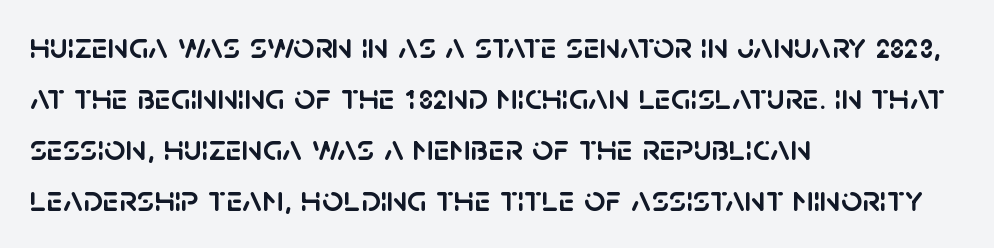
{"serif": "no", "italic": "no", "width": "normal", "stroke_contrast": "low", "x_height": "large", "monospaced": "no", "underline": "no", "align": "left", "line_spacing": "normal", "line_spacing_ratio": 1.38, "letter_spacing": "normal", "letter_spacing_em": 0.0, "glyph_px": 37}
